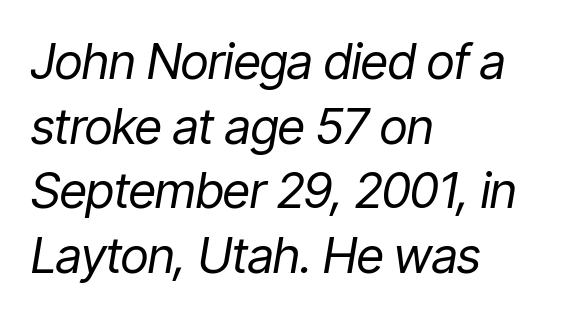
{"italic": "yes", "lean": "right", "slant_degrees": 9, "bold": "no", "weight": "regular", "width": "condensed", "stroke_contrast": "low", "x_height": "medium", "monospaced": "no", "underline": "no", "align": "left", "line_spacing": "normal", "line_spacing_ratio": 1.32, "letter_spacing": "normal", "letter_spacing_em": 0.0, "glyph_px": 49}
